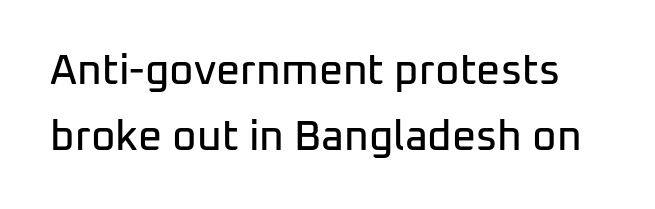
The image shows 42 px sans-serif type, upright; set normal line spacing (1.57x), normal letter spacing, not underlined; low stroke contrast and a medium x-height.
